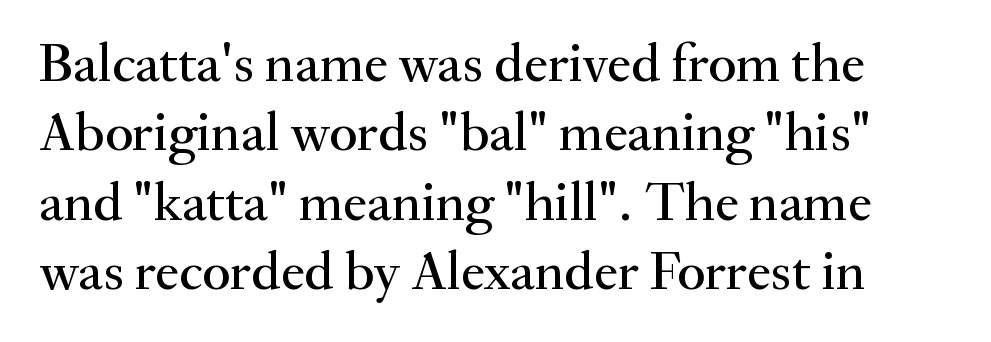
{"serif": "yes", "italic": "no", "width": "normal", "stroke_contrast": "medium", "x_height": "small", "monospaced": "no", "underline": "no", "line_spacing": "normal", "line_spacing_ratio": 1.26, "letter_spacing": "normal", "letter_spacing_em": 0.0, "glyph_px": 55}
